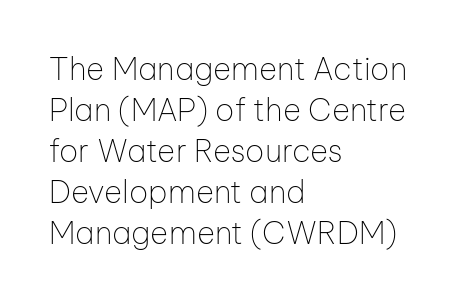
Q: Is the text bold? A: No.
Q: Is the text italic (slanted)? A: No, it is upright.
Q: Is the typeface a serif or a sans-serif typeface? A: Sans-serif.
Q: Is the text underlined? A: No.
Q: How is the paragraph aligned? A: Left-aligned.
Q: Is the spacing between letters normal or unusually wide? A: Normal.
Q: Is the spacing between lines tight, normal or loose? A: Normal.
Q: Width (condensed, normal, or wide)? A: Normal.
Q: Stroke contrast? A: Low.
Q: x-height? A: Medium.
Q: Monospaced? A: No.
